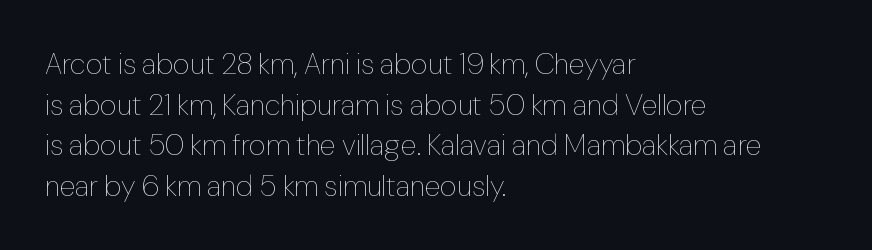
{"italic": "no", "bold": "no", "weight": "thin", "width": "normal", "stroke_contrast": "low", "x_height": "medium", "monospaced": "no", "underline": "no", "align": "left", "line_spacing": "normal", "line_spacing_ratio": 1.4, "letter_spacing": "normal", "letter_spacing_em": 0.0, "glyph_px": 29}
